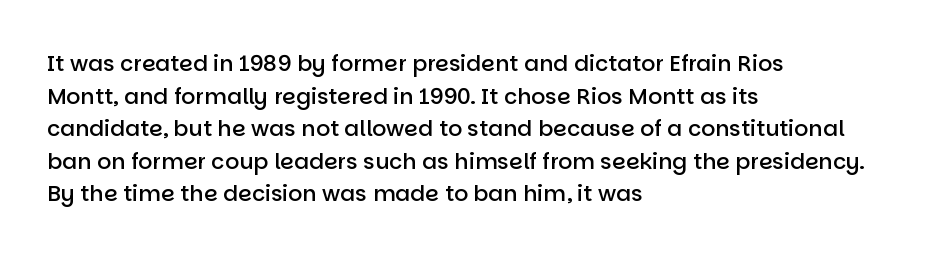
{"italic": "no", "bold": "semi", "underline": "no", "align": "left", "line_spacing": "normal", "line_spacing_ratio": 1.48, "letter_spacing": "normal", "letter_spacing_em": 0.0, "glyph_px": 22}
